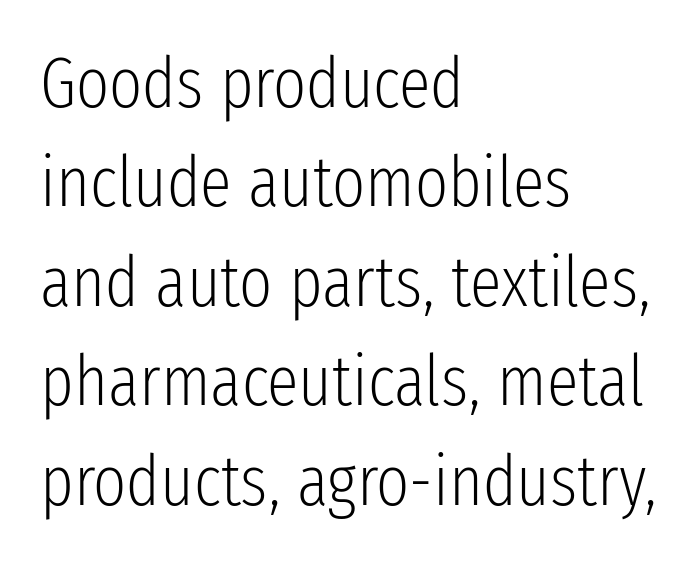
Q: Is the text bold? A: No.
Q: Is the text italic (slanted)? A: No, it is upright.
Q: Is the typeface a serif or a sans-serif typeface? A: Sans-serif.
Q: Is the text underlined? A: No.
Q: How is the paragraph aligned? A: Left-aligned.
Q: Is the spacing between letters normal or unusually wide? A: Normal.
Q: Is the spacing between lines tight, normal or loose? A: Normal.
Q: Width (condensed, normal, or wide)? A: Condensed.
Q: Stroke contrast? A: Low.
Q: x-height? A: Medium.
Q: Monospaced? A: No.
